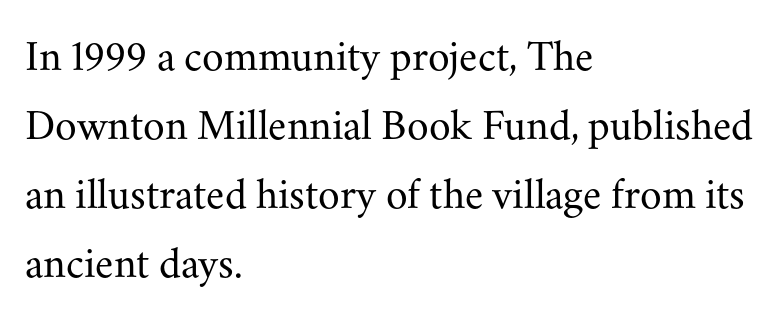
Q: Is the text bold? A: No.
Q: Is the text italic (slanted)? A: No, it is upright.
Q: Is the typeface a serif or a sans-serif typeface? A: Serif.
Q: Is the text underlined? A: No.
Q: How is the paragraph aligned? A: Left-aligned.
Q: Is the spacing between letters normal or unusually wide? A: Normal.
Q: Is the spacing between lines tight, normal or loose? A: Normal.
Q: Width (condensed, normal, or wide)? A: Normal.
Q: Stroke contrast? A: Medium.
Q: x-height? A: Small.
Q: Monospaced? A: No.
